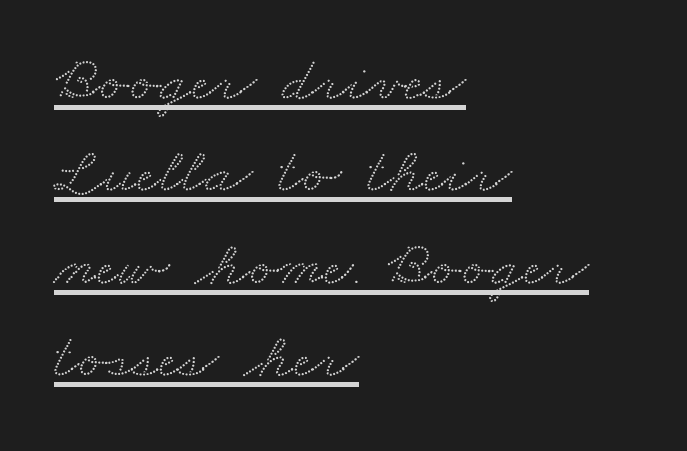
Notice how a bar underscores the lettering throughout. The face used here is proportionally spaced, like ordinary book or web type. Caption: standard tracking, unaltered. One-word summary of the alignment: left. You can tell from the footed stems that serif type was used. Regular leading.
